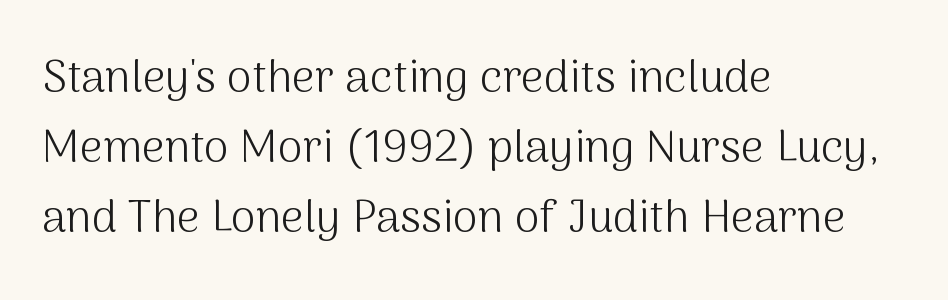
Q: Is the text bold? A: No.
Q: Is the text italic (slanted)? A: No, it is upright.
Q: Is the typeface a serif or a sans-serif typeface? A: Sans-serif.
Q: Is the text underlined? A: No.
Q: How is the paragraph aligned? A: Left-aligned.
Q: Is the spacing between letters normal or unusually wide? A: Normal.
Q: Is the spacing between lines tight, normal or loose? A: Normal.
Q: Width (condensed, normal, or wide)? A: Normal.
Q: Stroke contrast? A: Medium.
Q: x-height? A: Medium.
Q: Monospaced? A: No.
